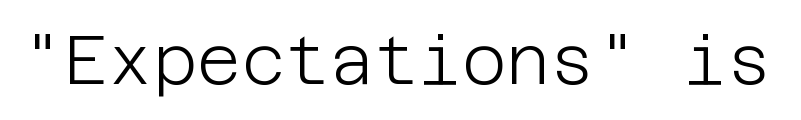
Q: Is the text bold? A: No.
Q: Is the text italic (slanted)? A: No, it is upright.
Q: Is the typeface a serif or a sans-serif typeface? A: Sans-serif.
Q: Is the text underlined? A: No.
Q: Is the spacing between letters normal or unusually wide? A: Normal.
Q: Width (condensed, normal, or wide)? A: Normal.
Q: Stroke contrast? A: Low.
Q: x-height? A: Large.
